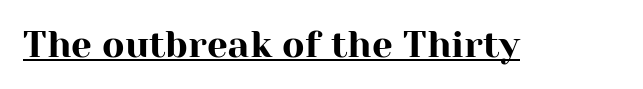
The image shows 37 px serif type, upright; set normal letter spacing, underlined; high stroke contrast and a medium x-height.
